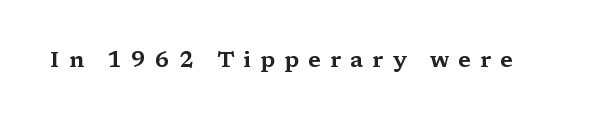
Q: Is the text italic (slanted)? A: No, it is upright.
Q: Is the text underlined? A: No.
Q: Is the spacing between letters normal or unusually wide? A: Unusually wide.
